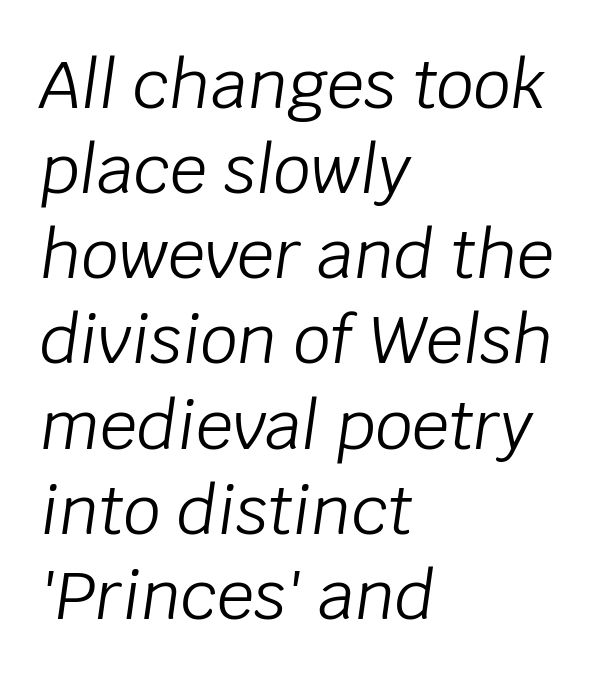
{"italic": "yes", "lean": "right", "slant_degrees": 8, "bold": "no", "weight": "light", "width": "normal", "stroke_contrast": "low", "x_height": "large", "monospaced": "no", "underline": "no", "align": "left", "line_spacing": "normal", "line_spacing_ratio": 1.29, "letter_spacing": "normal", "letter_spacing_em": 0.0, "glyph_px": 66}
